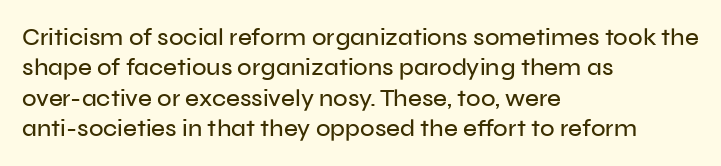
{"italic": "no", "underline": "no", "align": "left", "line_spacing": "normal", "line_spacing_ratio": 1.27, "letter_spacing": "normal", "letter_spacing_em": 0.0, "glyph_px": 24}
